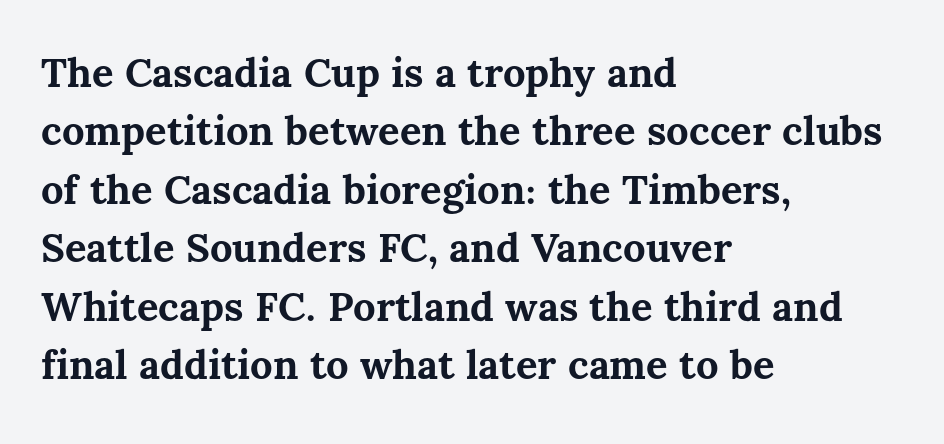
Q: Is the text bold? A: Yes.
Q: Is the text italic (slanted)? A: No, it is upright.
Q: Is the text underlined? A: No.
Q: How is the paragraph aligned? A: Left-aligned.
Q: Is the spacing between letters normal or unusually wide? A: Normal.
Q: Is the spacing between lines tight, normal or loose? A: Normal.
Q: Width (condensed, normal, or wide)? A: Normal.
Q: Stroke contrast? A: Medium.
Q: x-height? A: Medium.
Q: Monospaced? A: No.
